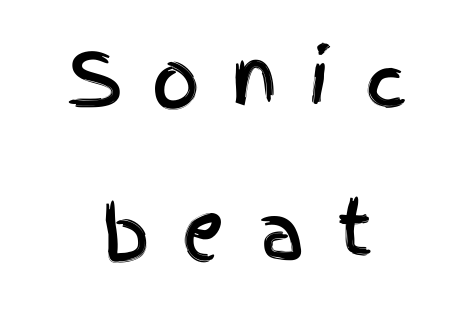
Q: Is the text italic (slanted)? A: No, it is upright.
Q: Is the typeface a serif or a sans-serif typeface? A: Sans-serif.
Q: Is the text underlined? A: No.
Q: How is the paragraph aligned? A: Centered.
Q: Is the spacing between letters normal or unusually wide? A: Unusually wide.
Q: Is the spacing between lines tight, normal or loose? A: Loose.
Q: Width (condensed, normal, or wide)? A: Condensed.
Q: x-height? A: Large.
Q: Monospaced? A: No.
